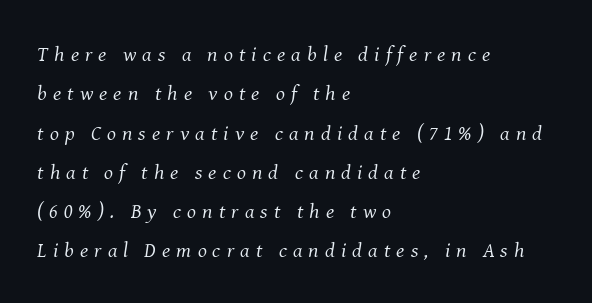
Q: Is the text bold? A: No.
Q: Is the text italic (slanted)? A: Yes, it leans right by about 8 degrees.
Q: Is the text underlined? A: No.
Q: How is the paragraph aligned? A: Left-aligned.
Q: Is the spacing between letters normal or unusually wide? A: Unusually wide.
